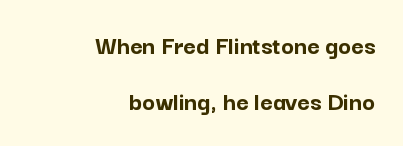
Q: Is the text bold? A: Yes.
Q: Is the text italic (slanted)? A: No, it is upright.
Q: Is the text underlined? A: No.
Q: How is the paragraph aligned? A: Right-aligned.
Q: Is the spacing between letters normal or unusually wide? A: Normal.
Q: Is the spacing between lines tight, normal or loose? A: Loose.
